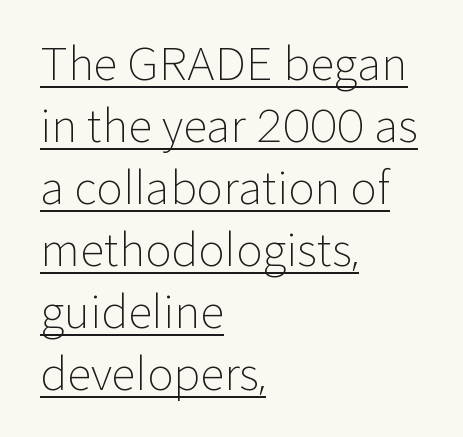
These lines stack with their left ends in a neat column. This rendering leaves character spacing at its baseline value. What kind of face is this? One without serifs — a sans. Posture: upright roman.
